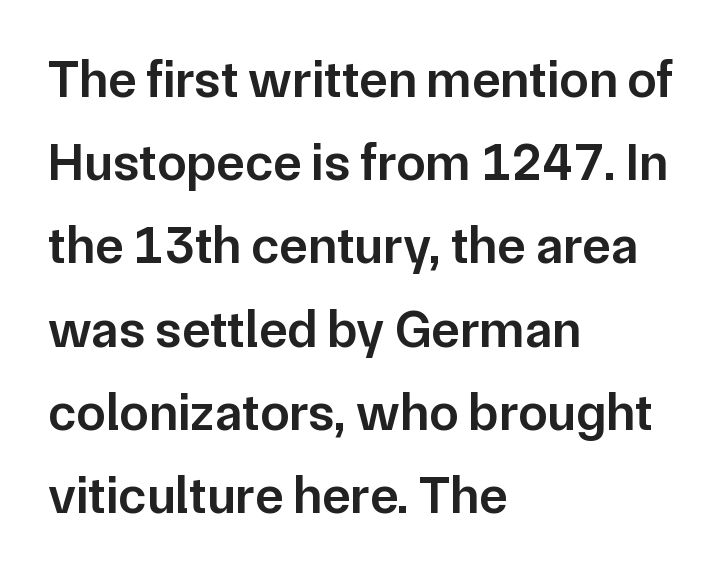
Are there feet on the stems? There aren't — it's a sans. A typesetter would call this proportional, since set widths differ per character. Each new line begins a customary step beneath the previous one. The gap between lines stays unmarked. Every row of glyphs begins at an identical x-position on the left. How are the letters spaced? Ordinarily, with no added tracking.
